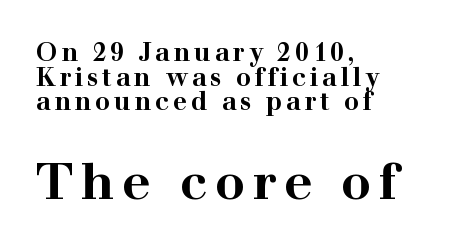
The letters stand straight up with perfectly vertical stems. Font category for this specimen: serif. Typographic density is high because the face is bold. This sample trades vertical openness for compactness between lines.
